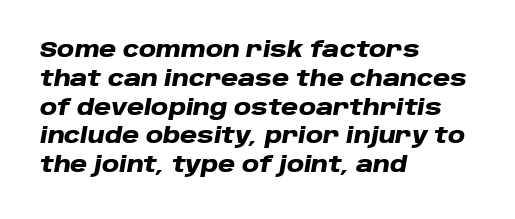
The image shows 21 px bold type, italic (leaning right); set left-aligned, normal line spacing (1.37x), normal letter spacing, not underlined.
